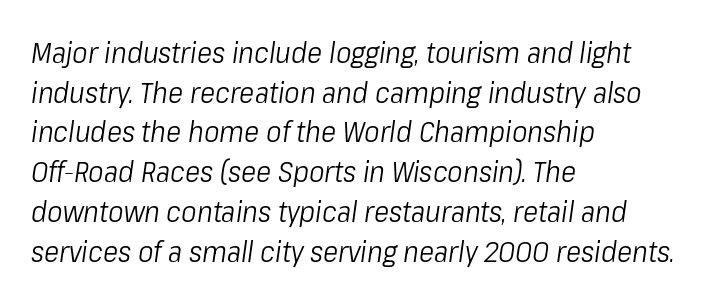
{"italic": "yes", "lean": "right", "slant_degrees": 8, "bold": "no", "weight": "light", "width": "condensed", "stroke_contrast": "low", "x_height": "medium", "monospaced": "no", "underline": "no", "align": "left", "line_spacing": "normal", "line_spacing_ratio": 1.37, "letter_spacing": "normal", "letter_spacing_em": 0.0, "glyph_px": 29}
